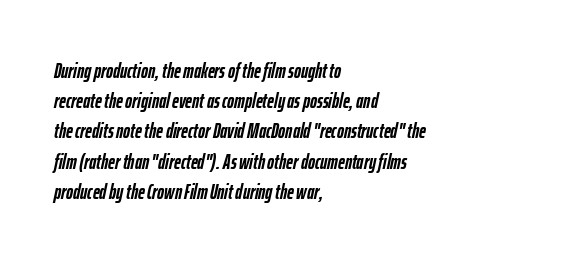
Q: Is the text bold? A: Yes.
Q: Is the text italic (slanted)? A: Yes, it leans right by about 12 degrees.
Q: Is the text underlined? A: No.
Q: How is the paragraph aligned? A: Left-aligned.
Q: Is the spacing between letters normal or unusually wide? A: Normal.
Q: Is the spacing between lines tight, normal or loose? A: Normal.
